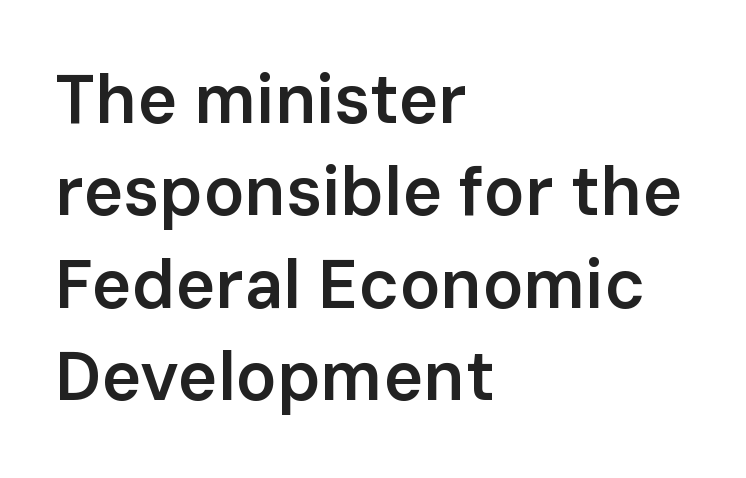
Q: Is the text bold? A: Semi-bold.
Q: Is the text italic (slanted)? A: No, it is upright.
Q: Is the typeface a serif or a sans-serif typeface? A: Sans-serif.
Q: Is the text underlined? A: No.
Q: How is the paragraph aligned? A: Left-aligned.
Q: Is the spacing between letters normal or unusually wide? A: Normal.
Q: Is the spacing between lines tight, normal or loose? A: Normal.
Q: Width (condensed, normal, or wide)? A: Normal.
Q: Stroke contrast? A: Low.
Q: x-height? A: Medium.
Q: Monospaced? A: No.
